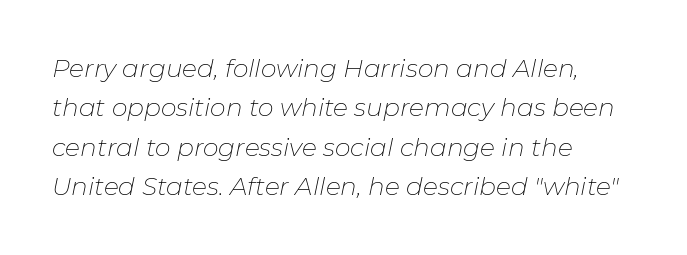
The rendering anchors every line to the left-hand side. Slanted lettering throughout. Evenly set lines give the paragraph a standard silhouette. Words float on clear page, feet unadorned. The weight tops out at a normal text grade. Students, note that the glyphs here touch the page at normal intervals.
